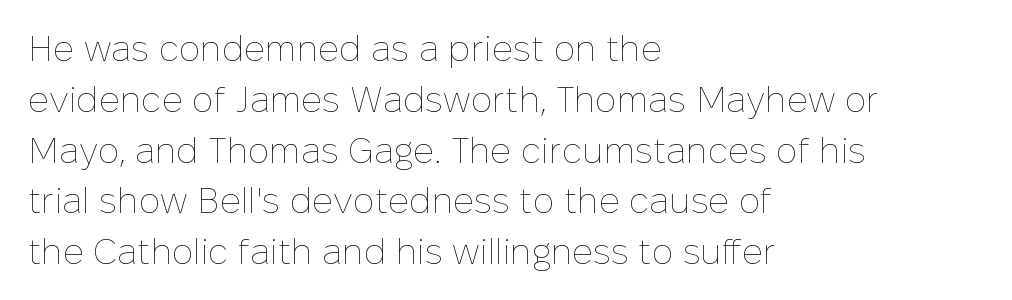
{"italic": "no", "bold": "no", "weight": "thin", "width": "normal", "stroke_contrast": "low", "x_height": "medium", "monospaced": "no", "underline": "no", "align": "left", "line_spacing": "normal", "line_spacing_ratio": 1.41, "letter_spacing": "normal", "letter_spacing_em": 0.0, "glyph_px": 36}
